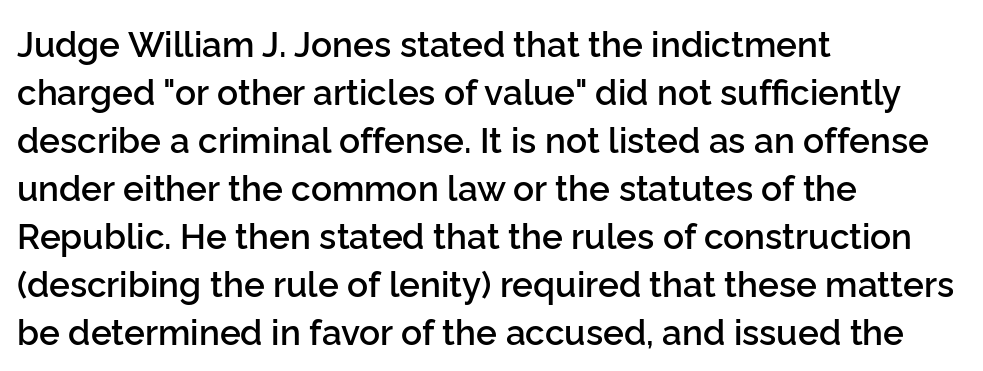
The image shows 35 px semibold sans-serif type, upright; set left-aligned, normal line spacing (1.37x), normal letter spacing, not underlined; low stroke contrast and a medium x-height.
